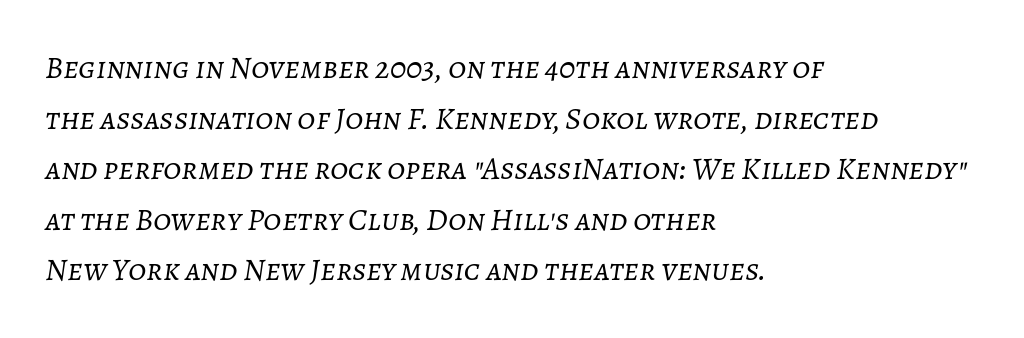
{"italic": "yes", "lean": "right", "slant_degrees": 7, "bold": "no", "weight": "light", "width": "normal", "stroke_contrast": "low", "x_height": "medium", "monospaced": "no", "underline": "no", "align": "left", "line_spacing": "normal", "line_spacing_ratio": 1.58, "letter_spacing": "normal", "letter_spacing_em": 0.0, "glyph_px": 32}
